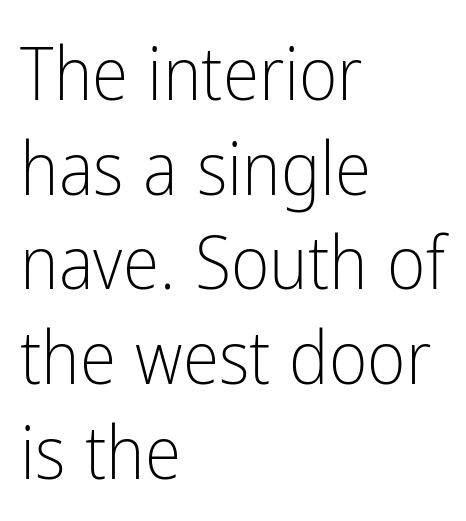
Q: Is the text bold? A: No.
Q: Is the text italic (slanted)? A: No, it is upright.
Q: Is the typeface a serif or a sans-serif typeface? A: Sans-serif.
Q: Is the text underlined? A: No.
Q: How is the paragraph aligned? A: Left-aligned.
Q: Is the spacing between letters normal or unusually wide? A: Normal.
Q: Is the spacing between lines tight, normal or loose? A: Normal.
Q: Width (condensed, normal, or wide)? A: Condensed.
Q: Stroke contrast? A: Low.
Q: x-height? A: Medium.
Q: Monospaced? A: No.
